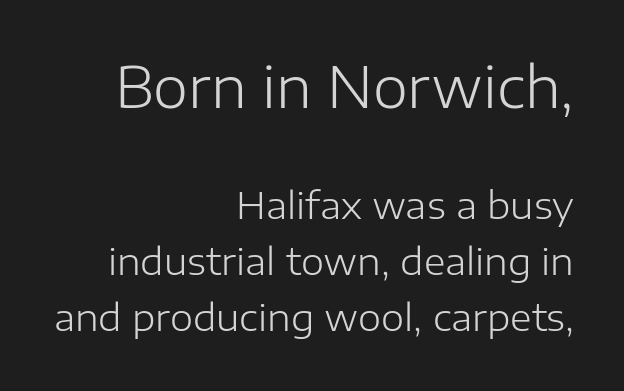
The image shows 56 px light sans-serif type, upright; set right-aligned, normal line spacing (1.52x), normal letter spacing, not underlined; the first (top) block is 1.51x larger; low stroke contrast and a medium x-height.
